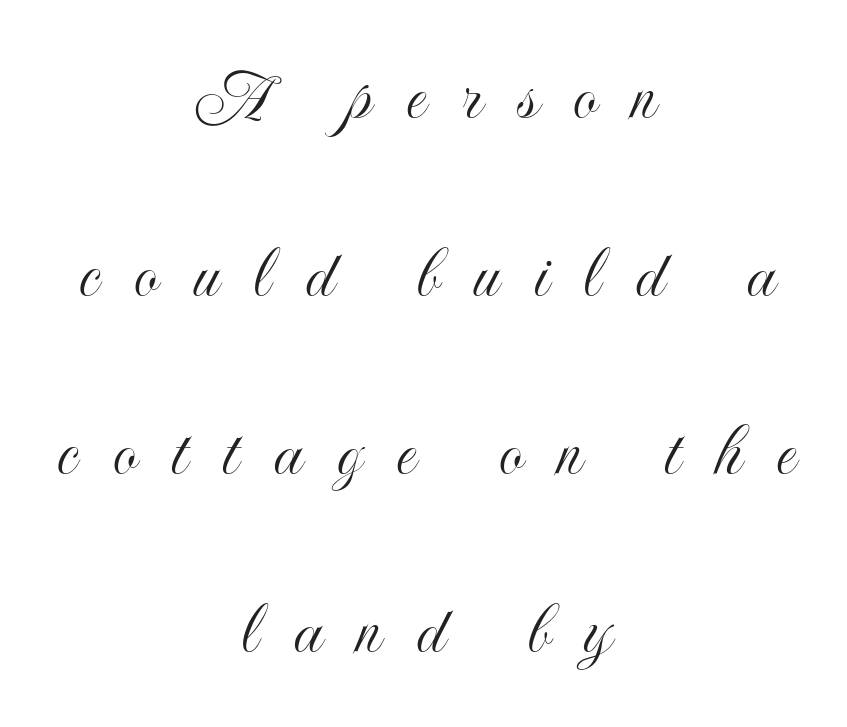
Q: Is the text italic (slanted)? A: Yes.
Q: Is the text underlined? A: No.
Q: How is the paragraph aligned? A: Centered.
Q: Is the spacing between letters normal or unusually wide? A: Unusually wide.
Q: Is the spacing between lines tight, normal or loose? A: Loose.
Q: Width (condensed, normal, or wide)? A: Condensed.
Q: x-height? A: Small.
Q: Monospaced? A: No.
